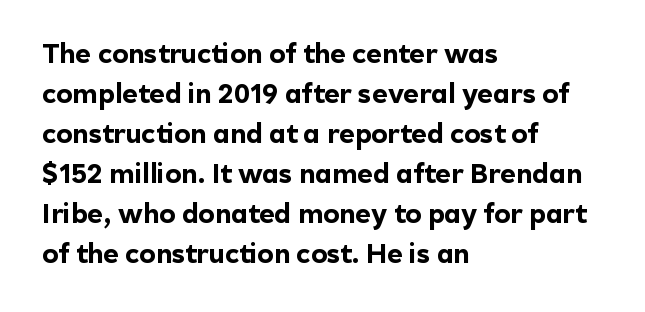
The image shows 27 px bold type, upright; set left-aligned, normal line spacing (1.48x), normal letter spacing, not underlined.
